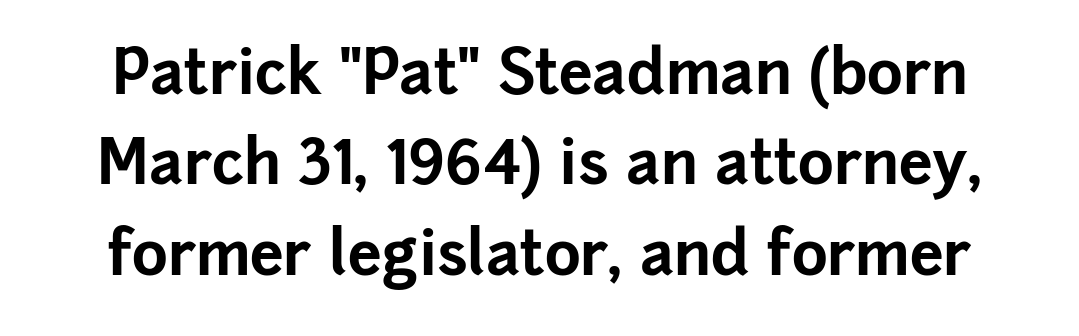
Q: Is the text bold? A: Yes.
Q: Is the text italic (slanted)? A: No, it is upright.
Q: Is the typeface a serif or a sans-serif typeface? A: Sans-serif.
Q: Is the text underlined? A: No.
Q: Is the spacing between letters normal or unusually wide? A: Normal.
Q: Is the spacing between lines tight, normal or loose? A: Normal.
Q: Width (condensed, normal, or wide)? A: Normal.
Q: Stroke contrast? A: Low.
Q: x-height? A: Medium.
Q: Monospaced? A: No.
